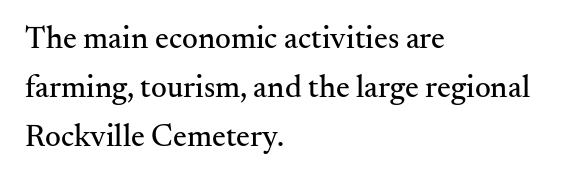
{"serif": "yes", "italic": "no", "width": "normal", "stroke_contrast": "medium", "x_height": "small", "monospaced": "no", "underline": "no", "align": "left", "line_spacing": "normal", "line_spacing_ratio": 1.58, "letter_spacing": "normal", "letter_spacing_em": 0.0, "glyph_px": 31}
